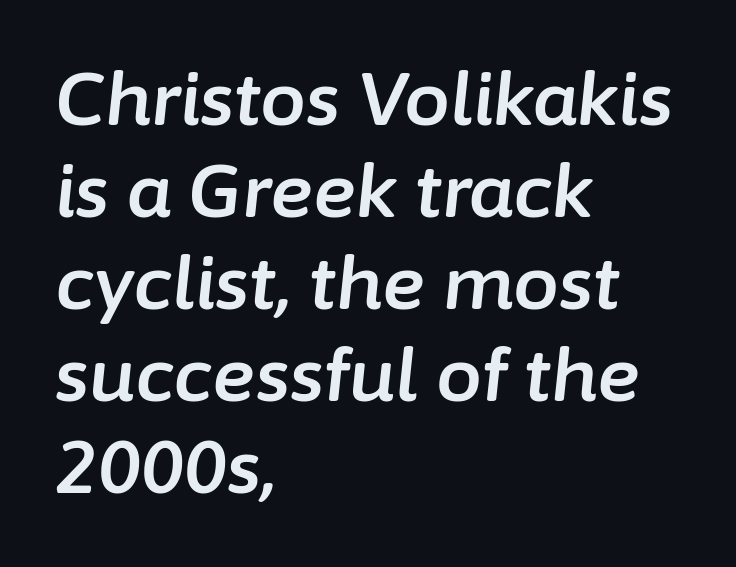
The image shows 73 px text type, italic (leaning right); set left-aligned, normal line spacing (1.26x), normal letter spacing, not underlined; low stroke contrast and a medium x-height.
